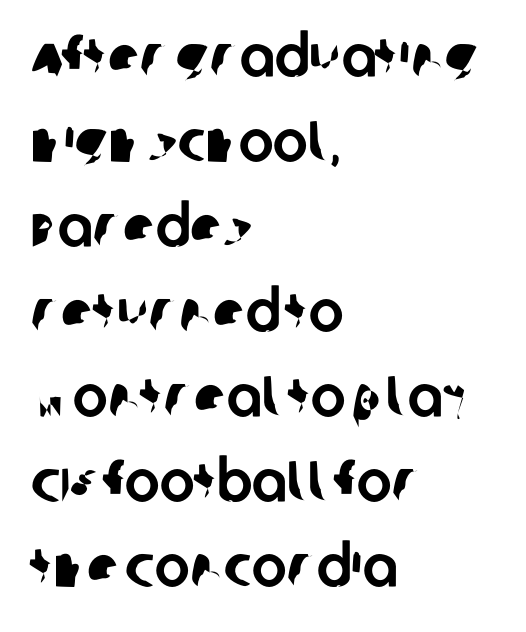
Q: Is the typeface a serif or a sans-serif typeface? A: Sans-serif.
Q: Is the text underlined? A: No.
Q: How is the paragraph aligned? A: Left-aligned.
Q: Is the spacing between letters normal or unusually wide? A: Normal.
Q: Is the spacing between lines tight, normal or loose? A: Normal.
Q: Width (condensed, normal, or wide)? A: Normal.
Q: Stroke contrast? A: Low.
Q: x-height? A: Large.
Q: Monospaced? A: No.
